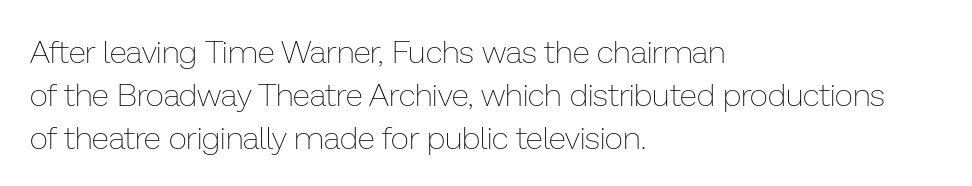
{"italic": "no", "bold": "no", "weight": "thin", "width": "normal", "stroke_contrast": "low", "x_height": "medium", "monospaced": "no", "underline": "no", "align": "left", "line_spacing": "normal", "line_spacing_ratio": 1.34, "letter_spacing": "normal", "letter_spacing_em": 0.0, "glyph_px": 32}
